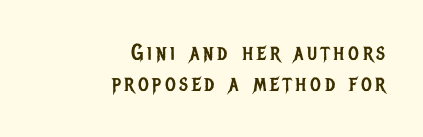
Q: Is the text bold? A: No.
Q: Is the text italic (slanted)? A: No, it is upright.
Q: Is the text underlined? A: No.
Q: How is the paragraph aligned? A: Right-aligned.
Q: Is the spacing between lines tight, normal or loose? A: Normal.
